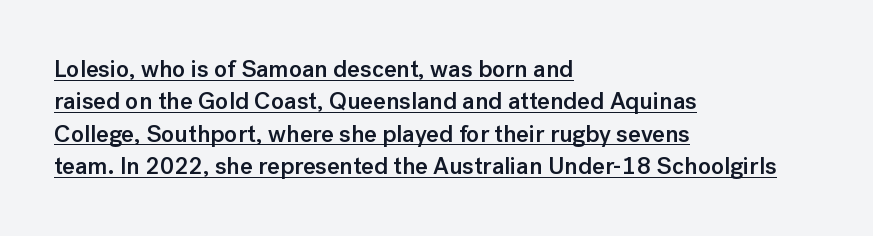
The image shows 24 px text type, upright; set left-aligned, normal line spacing (1.35x), normal letter spacing, underlined.
